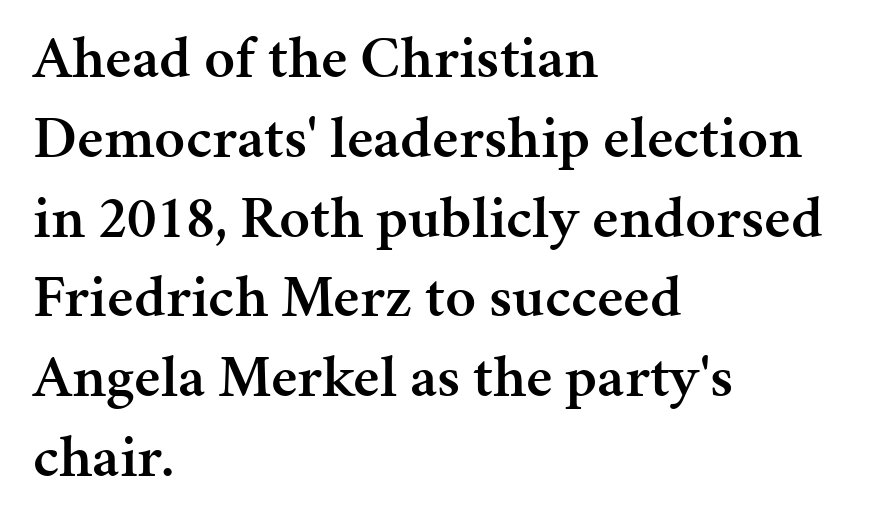
Q: Is the text bold? A: Semi-bold.
Q: Is the text italic (slanted)? A: No, it is upright.
Q: Is the typeface a serif or a sans-serif typeface? A: Serif.
Q: Is the text underlined? A: No.
Q: How is the paragraph aligned? A: Left-aligned.
Q: Is the spacing between letters normal or unusually wide? A: Normal.
Q: Is the spacing between lines tight, normal or loose? A: Normal.
Q: Width (condensed, normal, or wide)? A: Normal.
Q: Stroke contrast? A: Medium.
Q: x-height? A: Medium.
Q: Monospaced? A: No.
